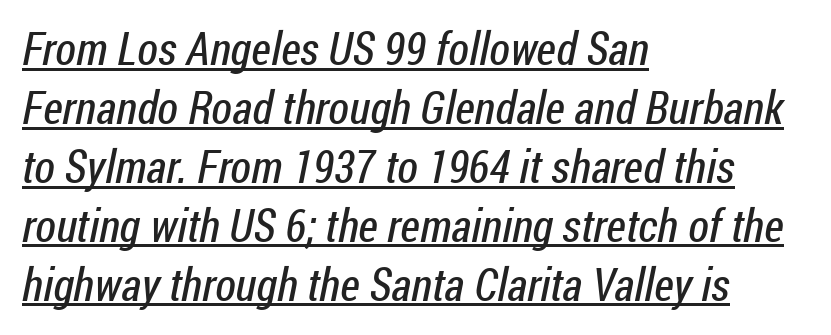
The image shows 46 px regular-weight, condensed sans-serif type; set left-aligned, normal line spacing (1.28x), normal letter spacing, underlined; low stroke contrast and a medium x-height.
